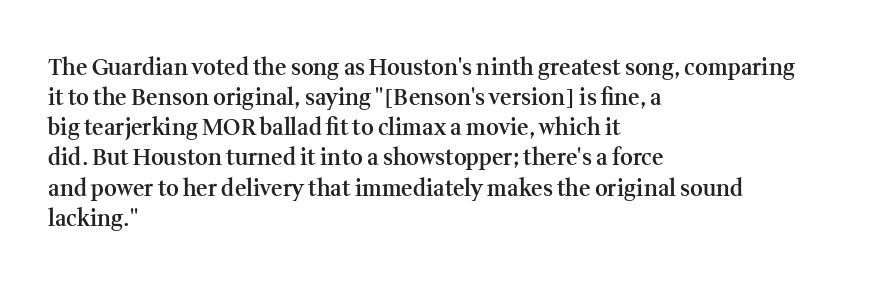
The image shows 22 px text type, upright; set left-aligned, normal line spacing (1.37x), normal letter spacing, not underlined.
